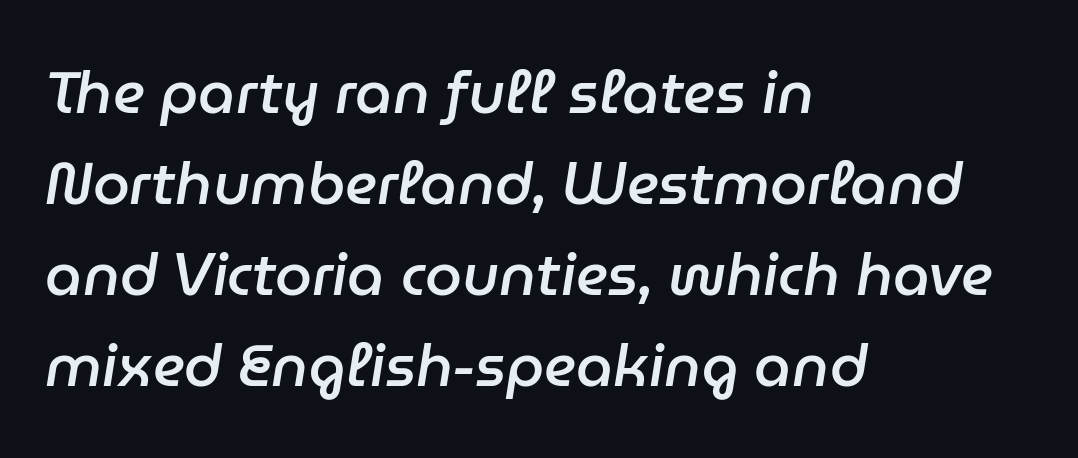
The image shows 59 px semibold type, italic (leaning right); set left-aligned, normal line spacing (1.54x), normal letter spacing, not underlined; low stroke contrast and a medium x-height.
